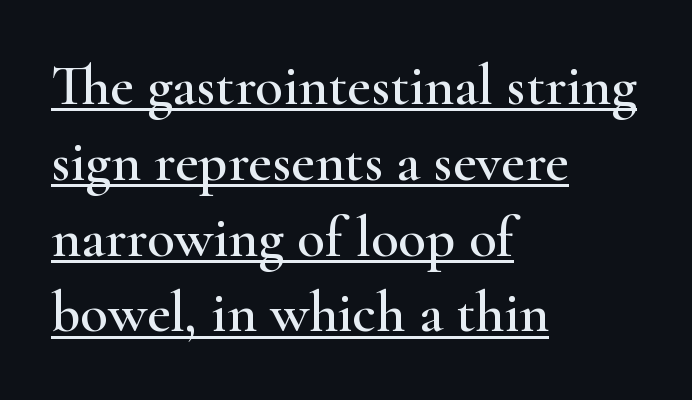
The image shows 57 px wide serif type, upright; set left-aligned, normal line spacing (1.33x), normal letter spacing, underlined; high stroke contrast and a small x-height.
